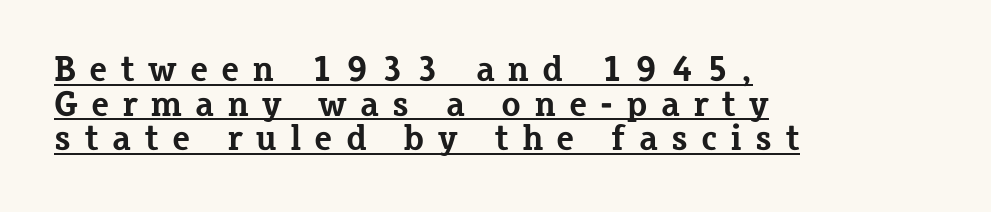
The image shows 36 px bold serif type, upright; set left-aligned, tight line spacing (0.96x), unusually wide letter spacing (+0.36 em), underlined; low stroke contrast and a medium x-height.
